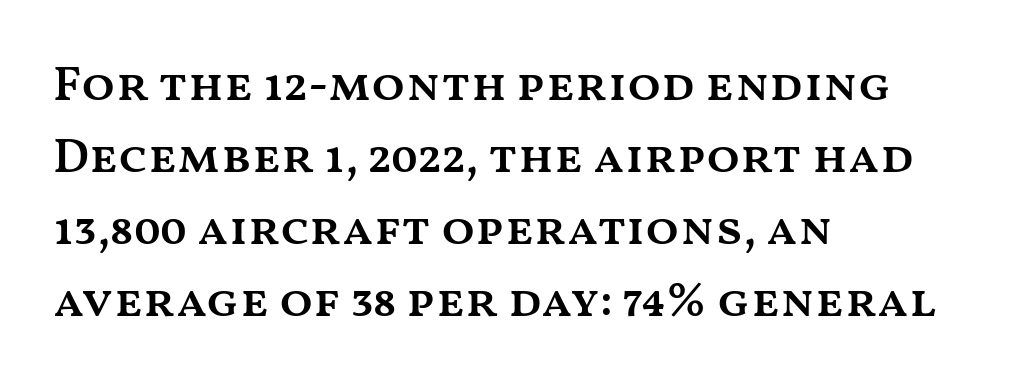
Glyph-to-glyph distance matches everyday printed text. Any mark beneath the type? The region is blank. Note the varied advance widths — an 'i' is clearly narrower than an 'm'. Compared with typical paragraphs, the rows here are spaced about the same. Typesetter's note: demi weight, one step under bold.
